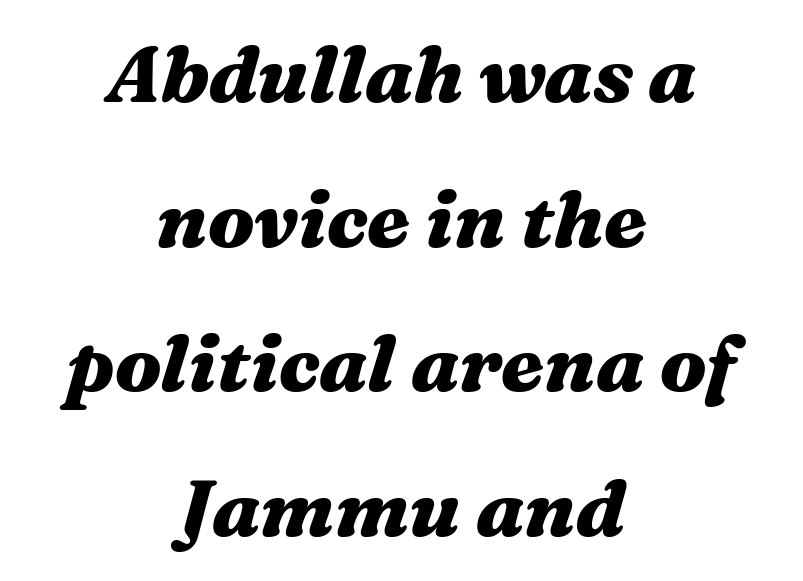
{"italic": "yes", "lean": "right", "slant_degrees": 16, "bold": "yes", "weight": "heavy", "width": "wide", "stroke_contrast": "medium", "x_height": "medium", "monospaced": "no", "underline": "no", "align": "center", "line_spacing_ratio": 1.83, "letter_spacing": "normal", "letter_spacing_em": 0.0, "glyph_px": 79}
